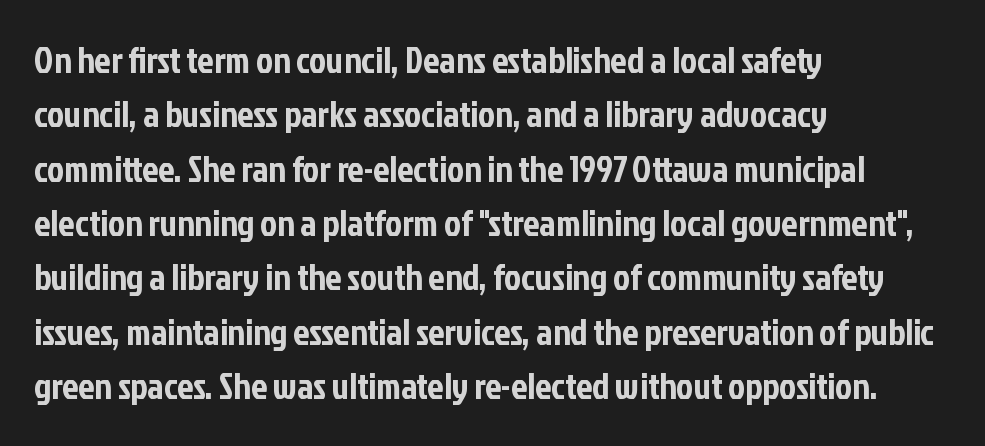
The image shows 36 px condensed sans-serif type, upright; set left-aligned, normal line spacing (1.51x), normal letter spacing, not underlined; low stroke contrast and a medium x-height.
